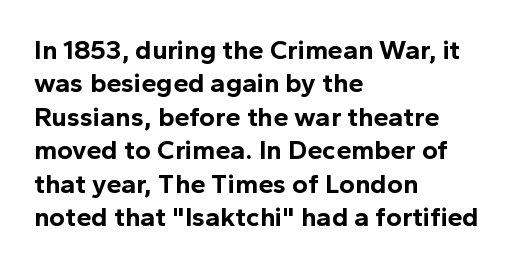
Q: Is the text bold? A: Yes.
Q: Is the text italic (slanted)? A: No, it is upright.
Q: Is the text underlined? A: No.
Q: How is the paragraph aligned? A: Left-aligned.
Q: Is the spacing between letters normal or unusually wide? A: Normal.
